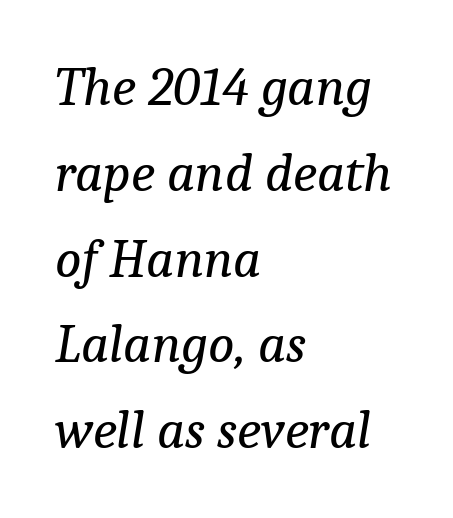
Leftover space on each line is placed entirely after the last word. A quiet, ordinary-to-light weight characterises the typeface. Here the designer chose a conventional face with non-uniform glyph widths. Here the glyphs are tracked normally, forming tight word shapes. Posture: slanted.
